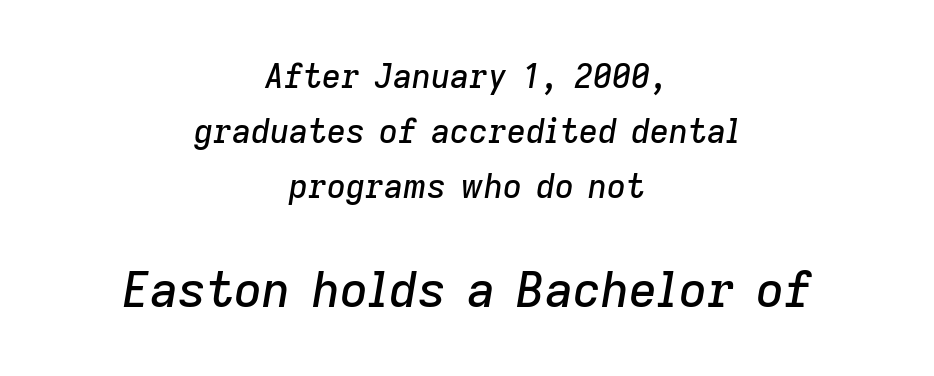
If you squint, the bottom block still reads clearly — it's the larger of the two. Clear beneath every line of the passage. Proportional: the letters do not fall into vertical columns. Rows of type keep a routine distance in the vertical direction.
